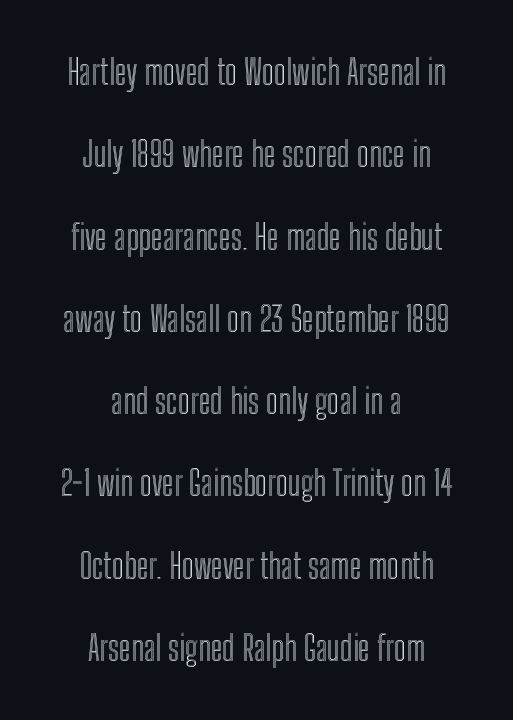
The strip under each line holds only bare page. You could call the tracking neutral — neither tight nor loose. Is there much room between lines? Yes — plenty of vertical air separates them. The paragraph shown floats in the horizontal middle.
